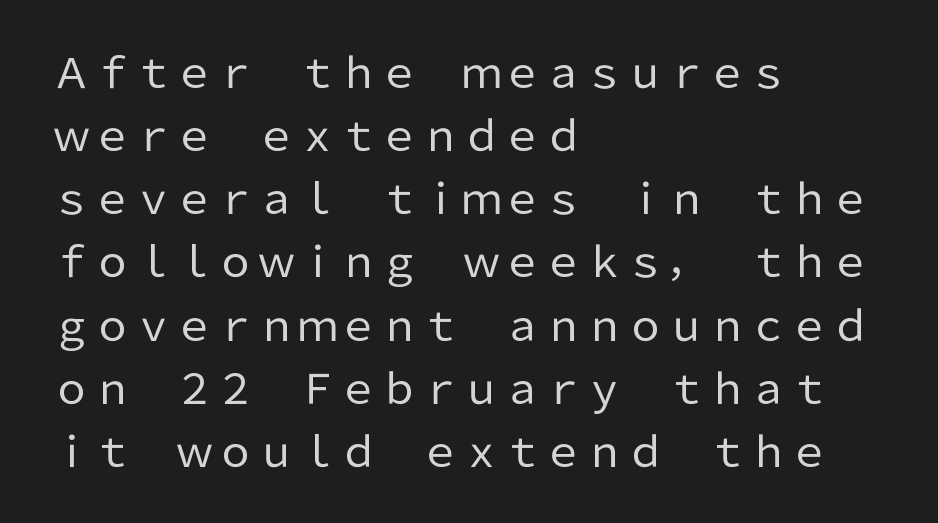
Q: Is the text bold? A: No.
Q: Is the text italic (slanted)? A: No, it is upright.
Q: Is the typeface a serif or a sans-serif typeface? A: Sans-serif.
Q: Is the text underlined? A: No.
Q: How is the paragraph aligned? A: Left-aligned.
Q: Is the spacing between letters normal or unusually wide? A: Normal.
Q: Is the spacing between lines tight, normal or loose? A: Normal.
Q: Width (condensed, normal, or wide)? A: Normal.
Q: Stroke contrast? A: Low.
Q: x-height? A: Medium.
Q: Monospaced? A: No.
